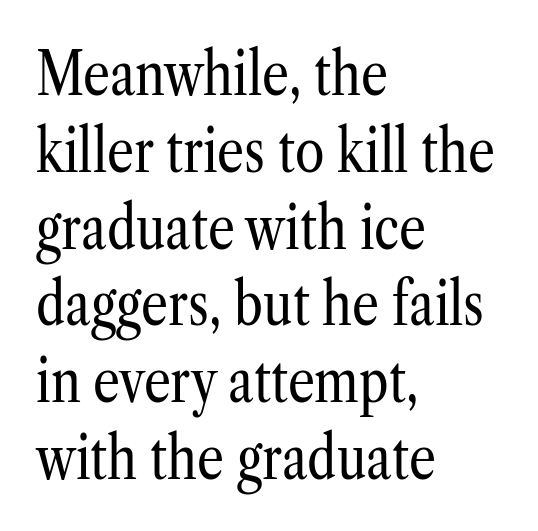
Q: Is the text bold? A: No.
Q: Is the text italic (slanted)? A: No, it is upright.
Q: Is the typeface a serif or a sans-serif typeface? A: Serif.
Q: Is the text underlined? A: No.
Q: How is the paragraph aligned? A: Left-aligned.
Q: Is the spacing between letters normal or unusually wide? A: Normal.
Q: Is the spacing between lines tight, normal or loose? A: Normal.
Q: Width (condensed, normal, or wide)? A: Condensed.
Q: Stroke contrast? A: Low.
Q: x-height? A: Medium.
Q: Monospaced? A: No.
